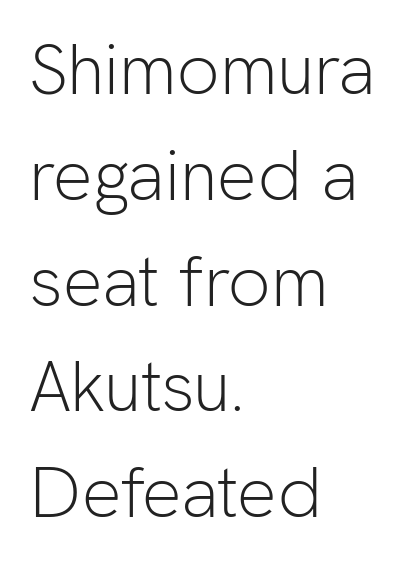
{"serif": "no", "italic": "no", "bold": "no", "weight": "light", "width": "normal", "stroke_contrast": "low", "x_height": "medium", "monospaced": "no", "underline": "no", "align": "left", "line_spacing": "normal", "line_spacing_ratio": 1.49, "letter_spacing": "normal", "letter_spacing_em": 0.0, "glyph_px": 71}
